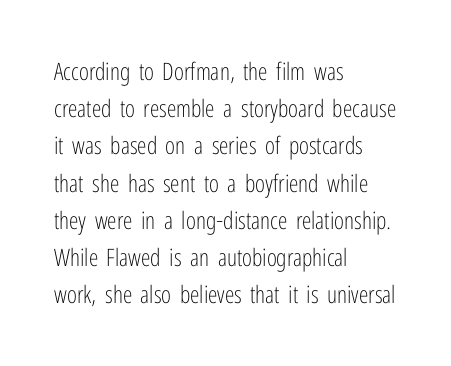
{"italic": "no", "bold": "no", "underline": "no", "align": "left", "line_spacing": "normal", "line_spacing_ratio": 1.55, "letter_spacing": "normal", "letter_spacing_em": 0.0, "glyph_px": 24}
